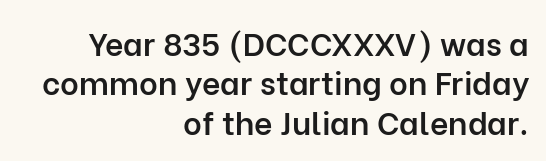
The image shows 32 px semibold sans-serif type, upright; set right-aligned, line spacing 1.23x, normal letter spacing, not underlined; low stroke contrast and a medium x-height.
